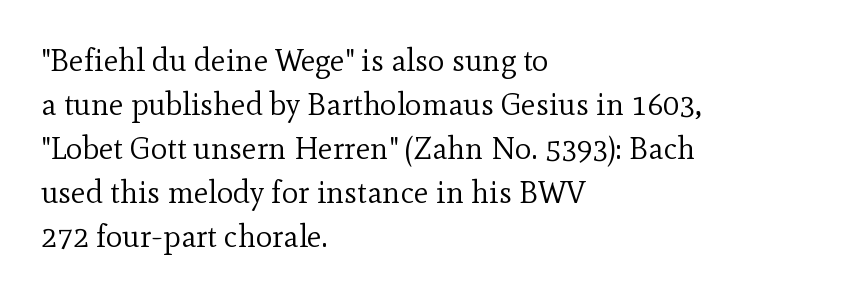
{"serif": "yes", "italic": "no", "bold": "no", "weight": "regular", "width": "normal", "x_height": "small", "monospaced": "no", "underline": "no", "align": "left", "line_spacing": "normal", "line_spacing_ratio": 1.42, "letter_spacing": "normal", "letter_spacing_em": 0.0, "glyph_px": 31}
